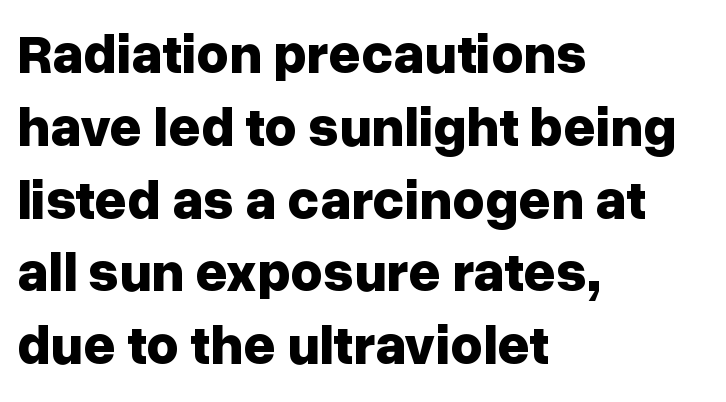
{"serif": "no", "italic": "no", "bold": "yes", "weight": "bold", "width": "normal", "stroke_contrast": "low", "x_height": "medium", "monospaced": "no", "underline": "no", "align": "left", "line_spacing": "normal", "line_spacing_ratio": 1.3, "letter_spacing": "normal", "letter_spacing_em": 0.0, "glyph_px": 56}
